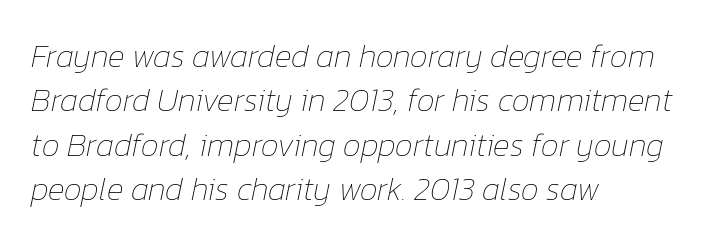
The image shows 32 px thin type, italic (leaning right); set left-aligned, normal line spacing (1.39x), normal letter spacing, not underlined; low stroke contrast and a medium x-height.
